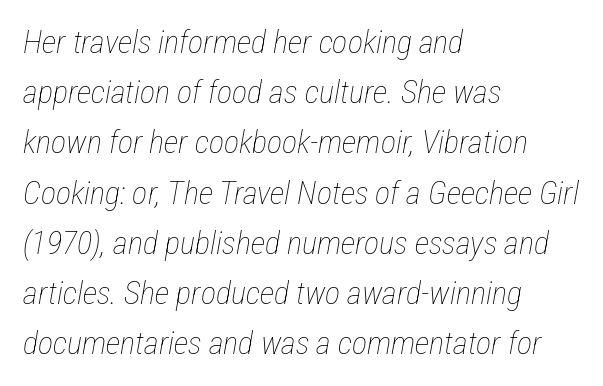
Descenders hang freely into open space. The font sits on the lighter half of the weight spectrum, regular included. Which margin do the lines hug? The left one — the right edge is uneven. Looking at the ascenders, they clearly lean. This rendering leaves character spacing at its baseline value.
